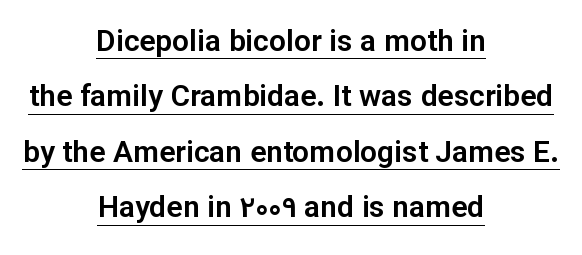
The image shows 30 px sans-serif type, upright; set centered, line spacing 1.85x, normal letter spacing, underlined; low stroke contrast and a medium x-height.
